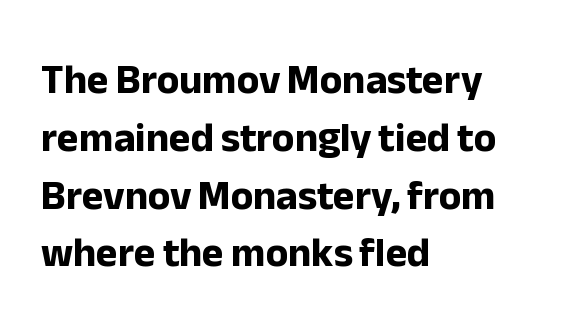
The image shows 41 px bold sans-serif type, upright; set left-aligned, normal line spacing (1.41x), normal letter spacing, not underlined; low stroke contrast and a medium x-height.
